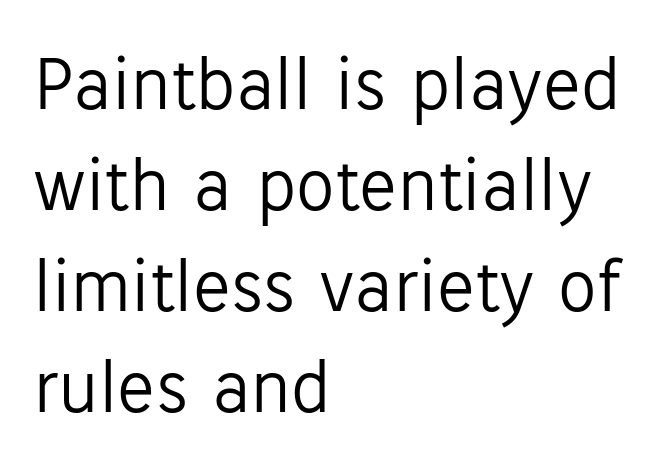
Whoever set this chose a conventional vertical rhythm. Which margin do the lines hug? The left one — the right edge is uneven. These lines were composed using upright roman letters. Just letters on the line, the space beneath them empty.
